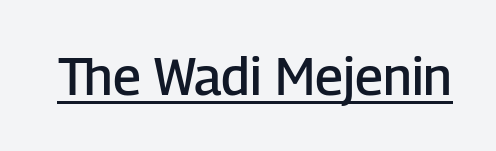
Q: Is the text bold? A: Semi-bold.
Q: Is the text italic (slanted)? A: No, it is upright.
Q: Is the typeface a serif or a sans-serif typeface? A: Sans-serif.
Q: Is the text underlined? A: Yes.
Q: Is the spacing between letters normal or unusually wide? A: Normal.
Q: Width (condensed, normal, or wide)? A: Normal.
Q: Stroke contrast? A: Low.
Q: x-height? A: Medium.
Q: Monospaced? A: No.
